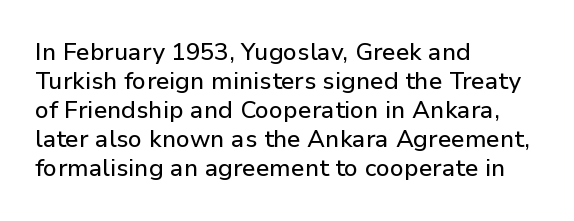
{"italic": "no", "underline": "no", "align": "left", "line_spacing_ratio": 1.21, "letter_spacing": "normal", "letter_spacing_em": 0.0, "glyph_px": 24}
